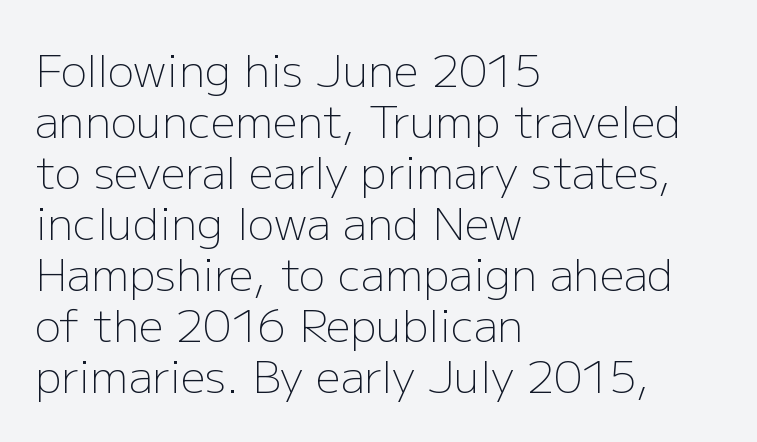
The image shows 44 px light sans-serif type, upright; set left-aligned, line spacing 1.16x, normal letter spacing, not underlined; low stroke contrast and a medium x-height.
